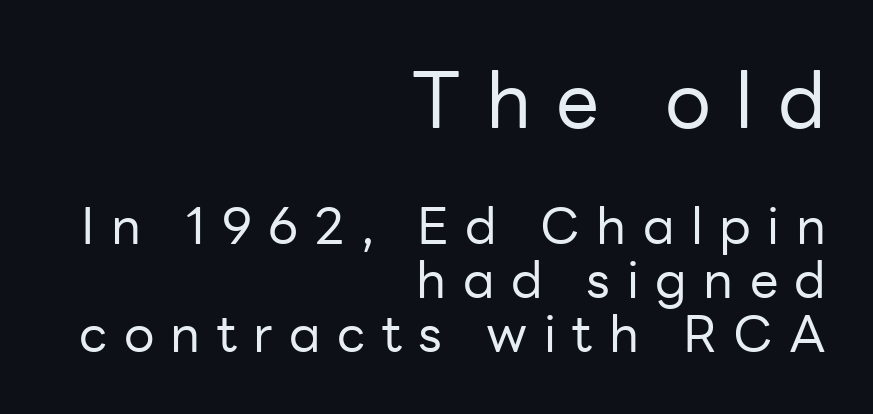
The image shows 77 px regular-weight sans-serif type, upright; set right-aligned, tight line spacing (1.06x), unusually wide letter spacing (+0.32 em), not underlined; the first (top) block is 1.51x larger; low stroke contrast and a medium x-height.
